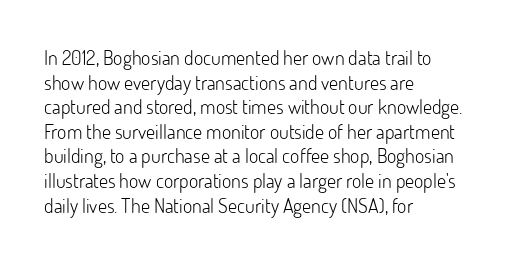
Q: Is the text bold? A: No.
Q: Is the text italic (slanted)? A: No, it is upright.
Q: Is the text underlined? A: No.
Q: How is the paragraph aligned? A: Left-aligned.
Q: Is the spacing between letters normal or unusually wide? A: Normal.
